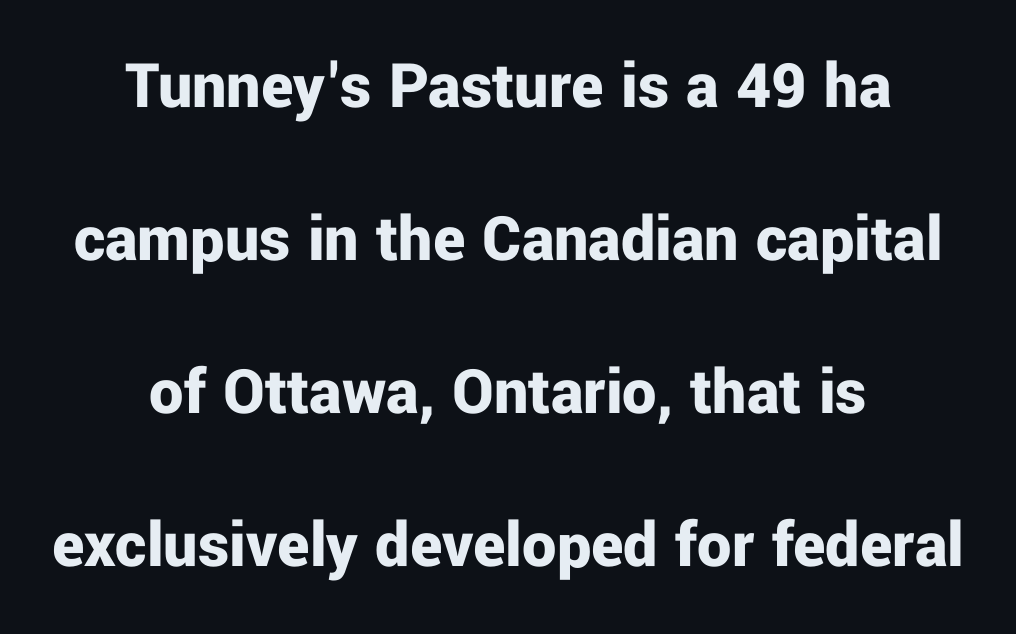
Q: Is the text bold? A: Yes.
Q: Is the text italic (slanted)? A: No, it is upright.
Q: Is the typeface a serif or a sans-serif typeface? A: Sans-serif.
Q: Is the text underlined? A: No.
Q: How is the paragraph aligned? A: Centered.
Q: Is the spacing between letters normal or unusually wide? A: Normal.
Q: Is the spacing between lines tight, normal or loose? A: Loose.
Q: Width (condensed, normal, or wide)? A: Normal.
Q: Stroke contrast? A: Low.
Q: x-height? A: Medium.
Q: Monospaced? A: No.
